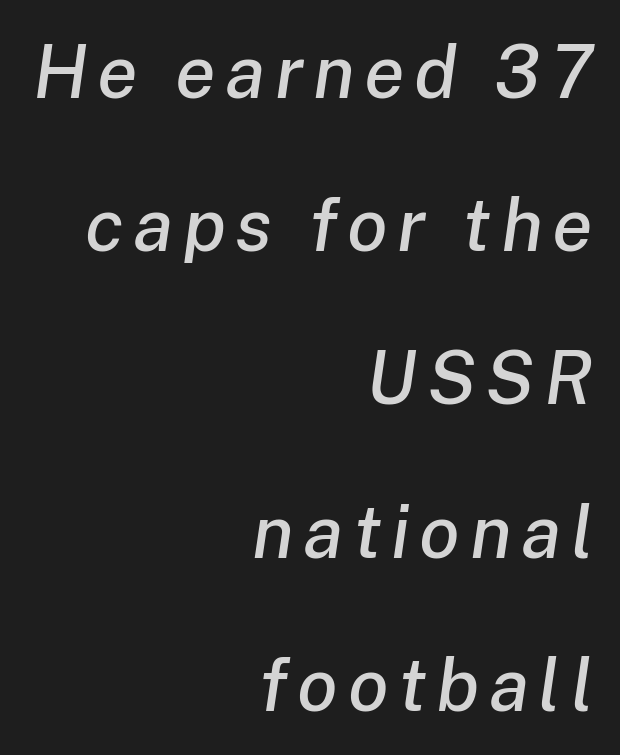
Q: Is the text italic (slanted)? A: Yes, it leans right by about 8 degrees.
Q: Is the text underlined? A: No.
Q: How is the paragraph aligned? A: Right-aligned.
Q: Is the spacing between lines tight, normal or loose? A: Loose.
Q: Width (condensed, normal, or wide)? A: Normal.
Q: Stroke contrast? A: Low.
Q: x-height? A: Medium.
Q: Monospaced? A: No.
